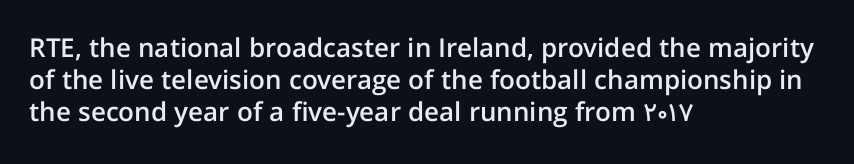
Q: Is the text bold? A: Semi-bold.
Q: Is the text italic (slanted)? A: No, it is upright.
Q: Is the text underlined? A: No.
Q: How is the paragraph aligned? A: Left-aligned.
Q: Is the spacing between letters normal or unusually wide? A: Normal.
